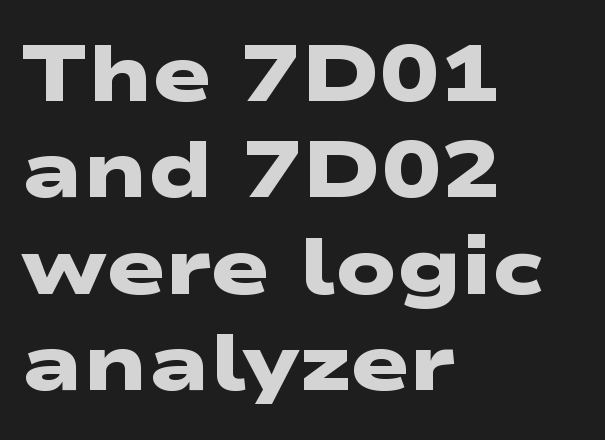
Look at the bottom of the vertical strokes: they stop flat, with no serifs. What weight is shown? A full bold with thick strokes. No word sits above an underline. These lines are set flush left with a ragged right edge.
